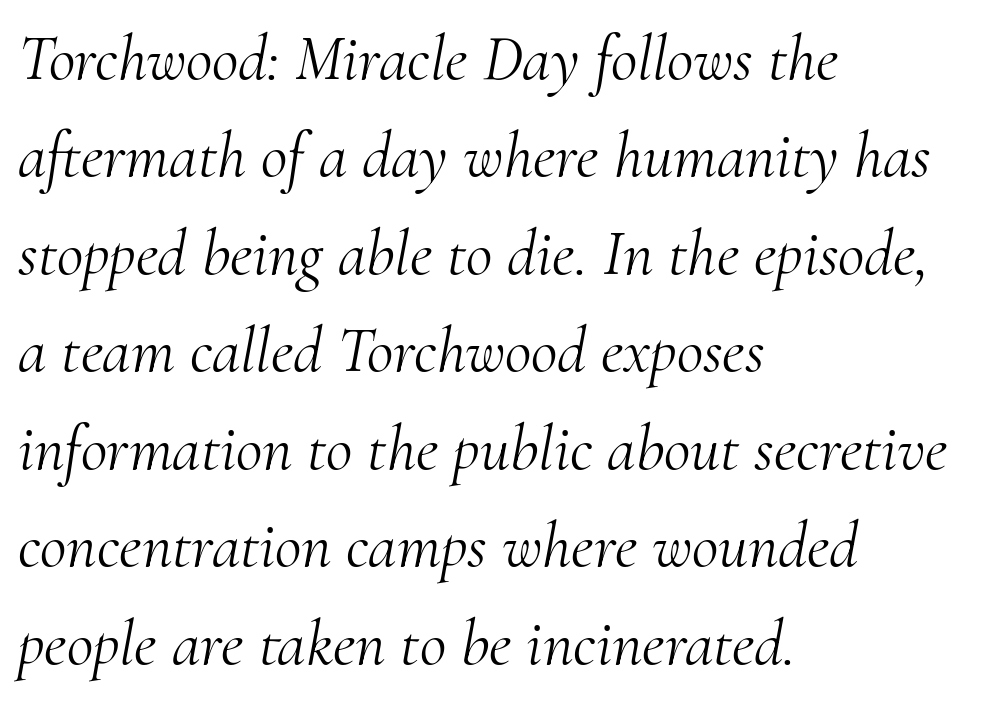
Q: Is the text bold? A: No.
Q: Is the text italic (slanted)? A: Yes, it leans right by about 10 degrees.
Q: Is the typeface a serif or a sans-serif typeface? A: Serif.
Q: Is the text underlined? A: No.
Q: How is the paragraph aligned? A: Left-aligned.
Q: Is the spacing between letters normal or unusually wide? A: Normal.
Q: Is the spacing between lines tight, normal or loose? A: Normal.
Q: Width (condensed, normal, or wide)? A: Normal.
Q: Stroke contrast? A: Medium.
Q: x-height? A: Small.
Q: Monospaced? A: No.
